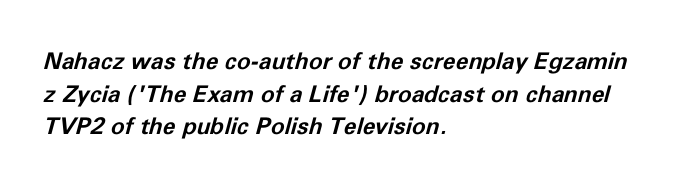
Q: Is the text bold? A: Yes.
Q: Is the text italic (slanted)? A: Yes, it leans right by about 11 degrees.
Q: Is the text underlined? A: No.
Q: How is the paragraph aligned? A: Left-aligned.
Q: Is the spacing between letters normal or unusually wide? A: Normal.
Q: Is the spacing between lines tight, normal or loose? A: Normal.
